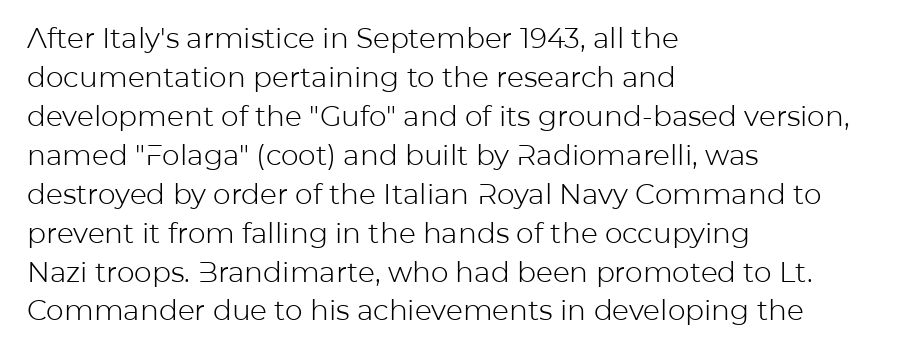
The image shows 28 px light sans-serif type, upright; set left-aligned, normal line spacing (1.39x), normal letter spacing, not underlined; low stroke contrast and a medium x-height.
